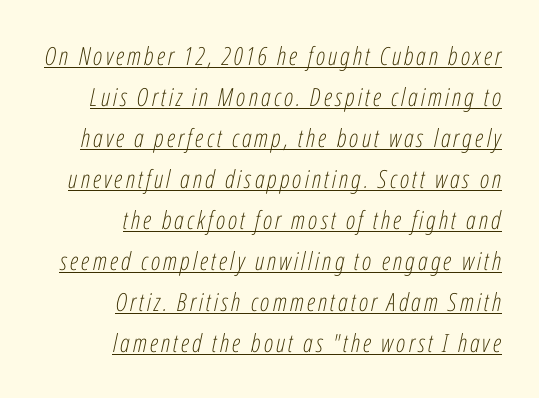
{"italic": "yes", "lean": "right", "slant_degrees": 12, "bold": "no", "underline": "yes", "align": "right", "line_spacing": "normal", "line_spacing_ratio": 1.64, "glyph_px": 25}
